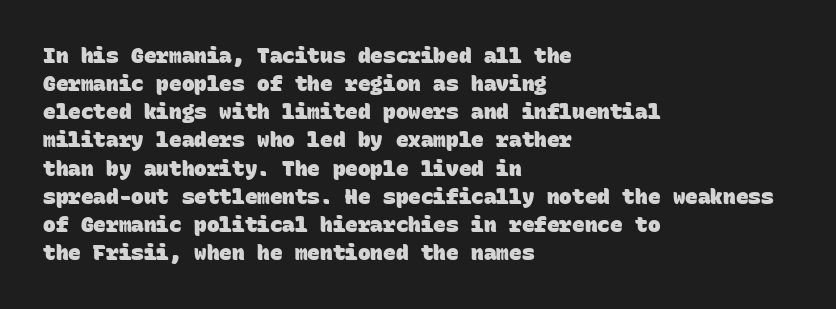
Horizontal bands of white between lines are of average thickness. The face used here is rendered with its standard letterfit. Caption: bold face, heavy strokes. Which margin do the lines hug? The left one — the right edge is uneven. A clean baseline with only descenders dipping below it.
